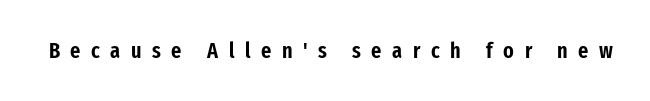
{"italic": "no", "underline": "no", "letter_spacing": "wide", "letter_spacing_em": 0.48, "glyph_px": 22}
